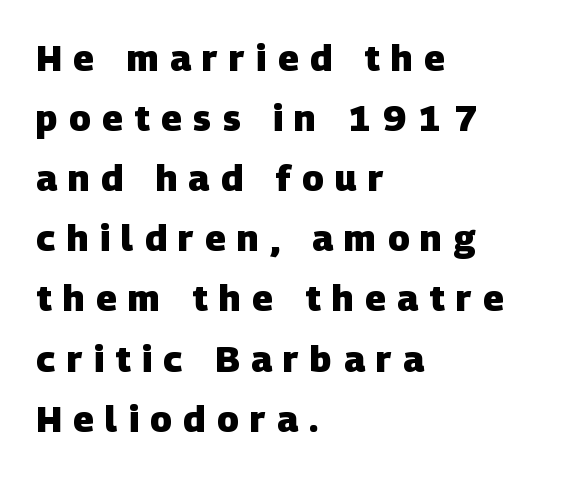
Q: Is the text bold? A: Yes.
Q: Is the typeface a serif or a sans-serif typeface? A: Sans-serif.
Q: Is the text underlined? A: No.
Q: How is the paragraph aligned? A: Left-aligned.
Q: Is the spacing between letters normal or unusually wide? A: Unusually wide.
Q: Is the spacing between lines tight, normal or loose? A: Normal.
Q: Width (condensed, normal, or wide)? A: Normal.
Q: Stroke contrast? A: Low.
Q: x-height? A: Large.
Q: Monospaced? A: No.
